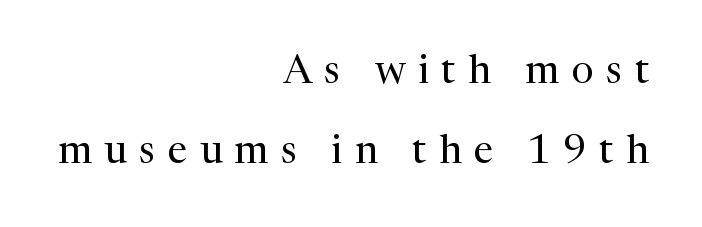
{"serif": "yes", "italic": "no", "bold": "no", "weight": "regular", "width": "normal", "stroke_contrast": "medium", "x_height": "medium", "monospaced": "no", "underline": "no", "align": "right", "line_spacing": "loose", "line_spacing_ratio": 1.99, "letter_spacing": "wide", "letter_spacing_em": 0.31, "glyph_px": 40}
